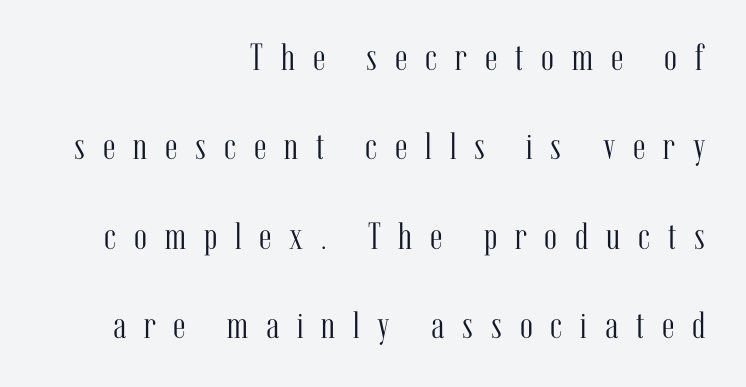
In terms of leading, this rendering errs on the spacious side. Ascenders rise straight up at ninety degrees. Each row of text sits above clean, open space. Do the characters align in a grid? No, the font is proportional. Small tapered or slab feet sit at the stroke ends, so this counts as serif.
